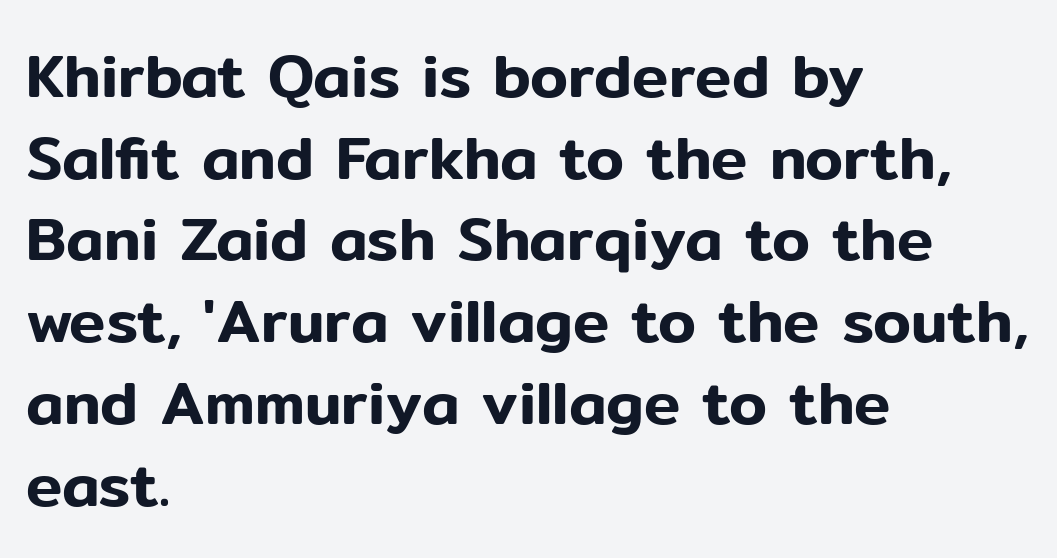
Q: Is the text italic (slanted)? A: No, it is upright.
Q: Is the typeface a serif or a sans-serif typeface? A: Sans-serif.
Q: Is the text underlined? A: No.
Q: How is the paragraph aligned? A: Left-aligned.
Q: Is the spacing between letters normal or unusually wide? A: Normal.
Q: Is the spacing between lines tight, normal or loose? A: Normal.
Q: Width (condensed, normal, or wide)? A: Normal.
Q: Stroke contrast? A: Low.
Q: x-height? A: Medium.
Q: Monospaced? A: No.
